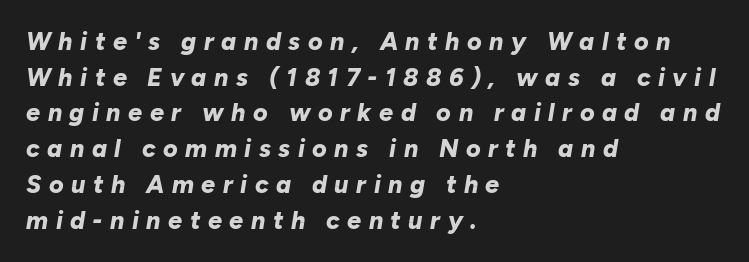
Compared with ordinary roman type, these characters are visibly tilted. Is the block centered? No — it sits flush against the left margin. Stroke thickness is high; the sample reads as a true bold. Look at the tracking — it's clearly loosened, letters drifting apart. No word sits above an underline.
